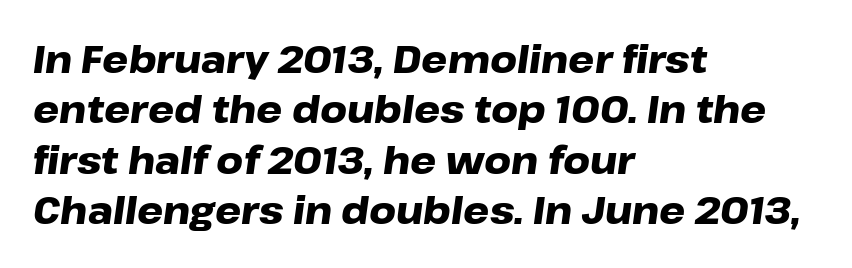
Lines of text with bare space underneath. The letters advance in unequal steps, a hallmark of proportional type. In terms of posture, this sample is oblique. Compared with a centered layout, this one pins lines to the left instead.
